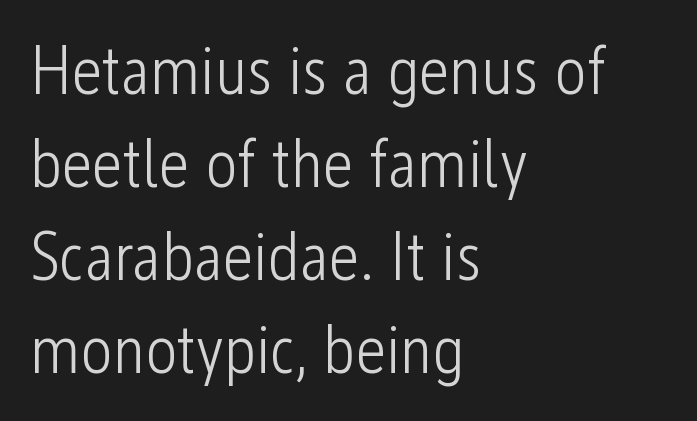
The image shows 68 px light, condensed sans-serif type, upright; set left-aligned, normal line spacing (1.37x), normal letter spacing, not underlined; low stroke contrast and a medium x-height.
